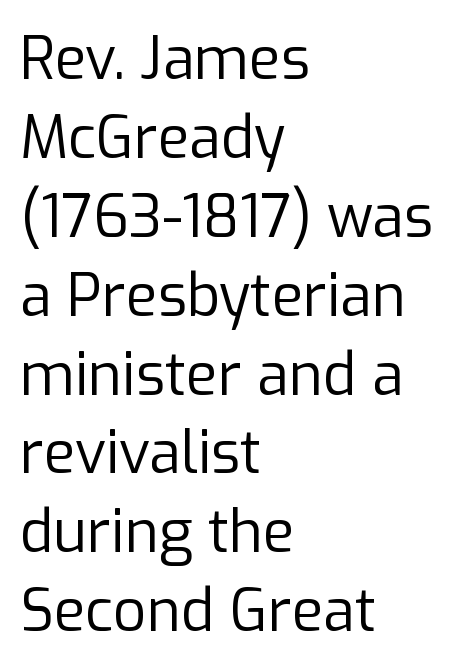
{"serif": "no", "italic": "no", "bold": "no", "weight": "regular", "width": "normal", "stroke_contrast": "low", "x_height": "medium", "monospaced": "no", "underline": "no", "align": "left", "line_spacing": "normal", "line_spacing_ratio": 1.36, "letter_spacing": "normal", "letter_spacing_em": 0.0, "glyph_px": 58}
